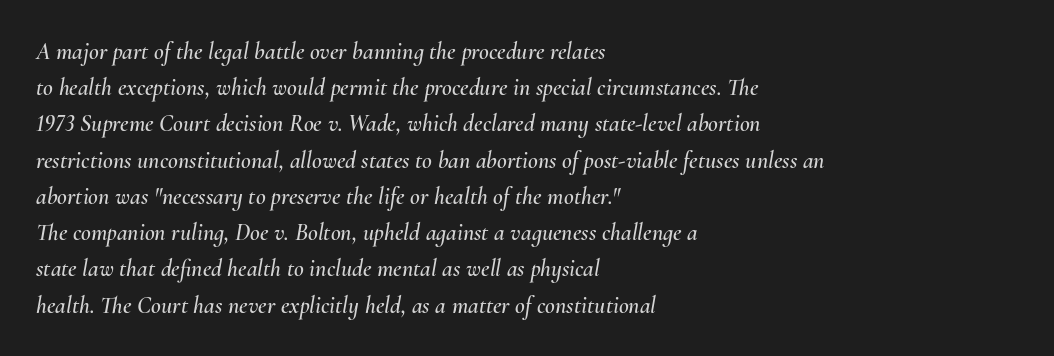
Q: Is the text italic (slanted)? A: Yes, it leans right by about 10 degrees.
Q: Is the text underlined? A: No.
Q: How is the paragraph aligned? A: Left-aligned.
Q: Is the spacing between letters normal or unusually wide? A: Normal.
Q: Is the spacing between lines tight, normal or loose? A: Normal.
